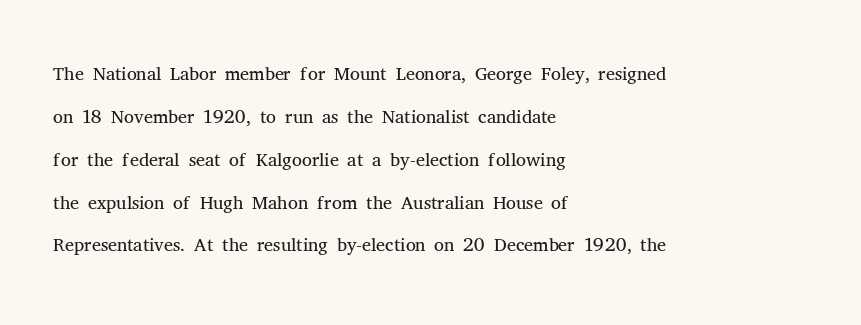
{"serif": "yes", "italic": "no", "bold": "no", "weight": "light", "width": "normal", "stroke_contrast": "medium", "x_height": "medium", "monospaced": "no", "underline": "no", "align": "left", "line_spacing": "normal", "line_spacing_ratio": 1.53, "letter_spacing": "normal", "letter_spacing_em": 0.0, "glyph_px": 28}
